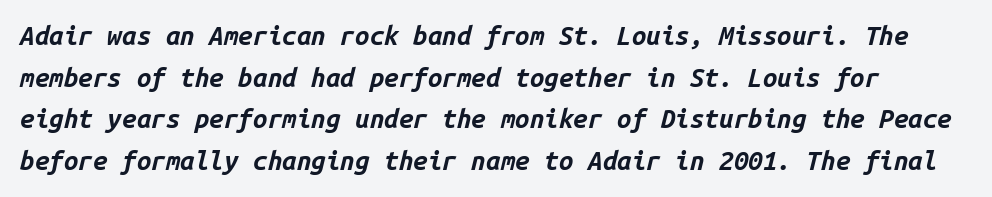
{"italic": "yes", "lean": "right", "slant_degrees": 14, "bold": "yes", "underline": "no", "line_spacing": "normal", "line_spacing_ratio": 1.6, "letter_spacing": "normal", "letter_spacing_em": 0.0, "glyph_px": 26}
